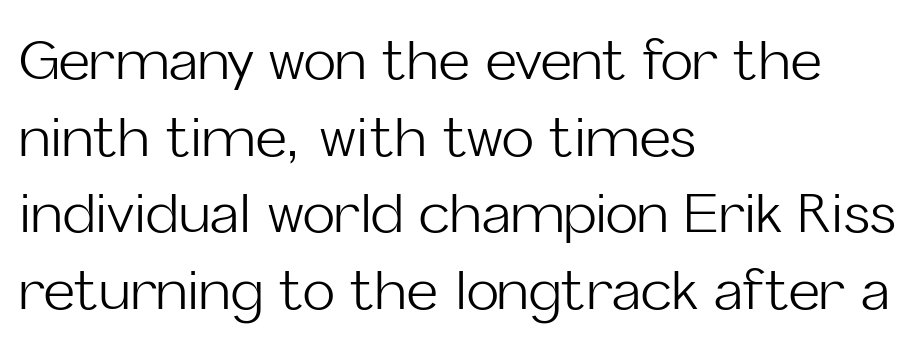
The image shows 54 px light sans-serif type, upright; set left-aligned, normal line spacing (1.42x), normal letter spacing, not underlined; low stroke contrast and a medium x-height.
